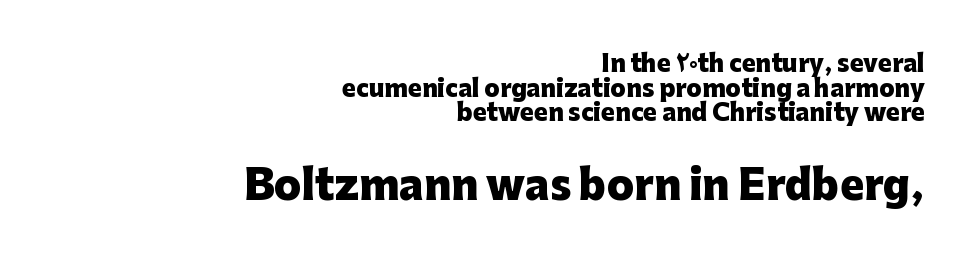
{"serif": "no", "italic": "no", "bold": "yes", "weight": "heavy", "width": "normal", "stroke_contrast": "low", "x_height": "medium", "monospaced": "no", "underline": "no", "align": "right", "line_spacing": "tight", "line_spacing_ratio": 1.07, "letter_spacing": "normal", "letter_spacing_em": 0.0, "larger_block": "second", "size_ratio": 1.74, "glyph_px": 40}
